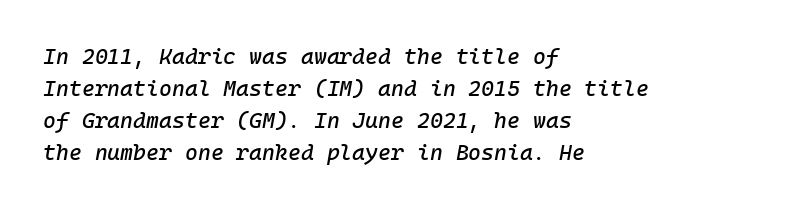
{"italic": "yes", "lean": "right", "slant_degrees": 10, "underline": "no", "align": "left", "line_spacing": "normal", "line_spacing_ratio": 1.46, "letter_spacing": "normal", "letter_spacing_em": 0.0, "glyph_px": 22}
